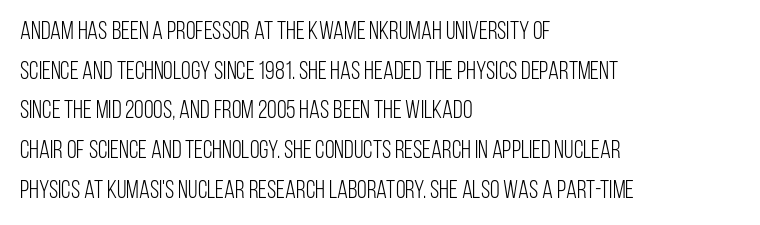
{"italic": "no", "bold": "no", "underline": "no", "align": "left", "line_spacing": "normal", "line_spacing_ratio": 1.59, "letter_spacing": "normal", "letter_spacing_em": 0.0, "glyph_px": 25}
